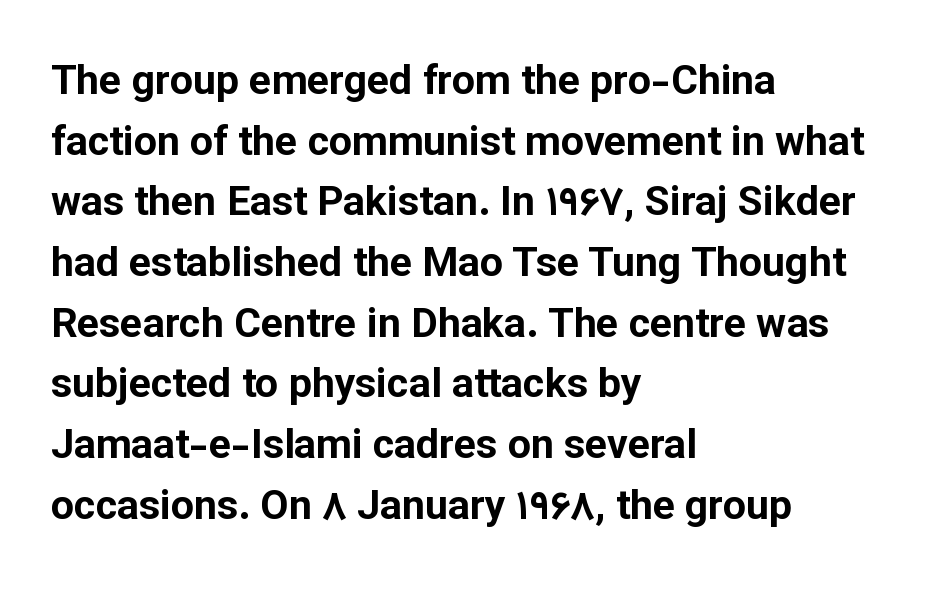
The image shows 41 px bold sans-serif type, upright; set left-aligned, normal line spacing (1.48x), normal letter spacing, not underlined; low stroke contrast and a medium x-height.
